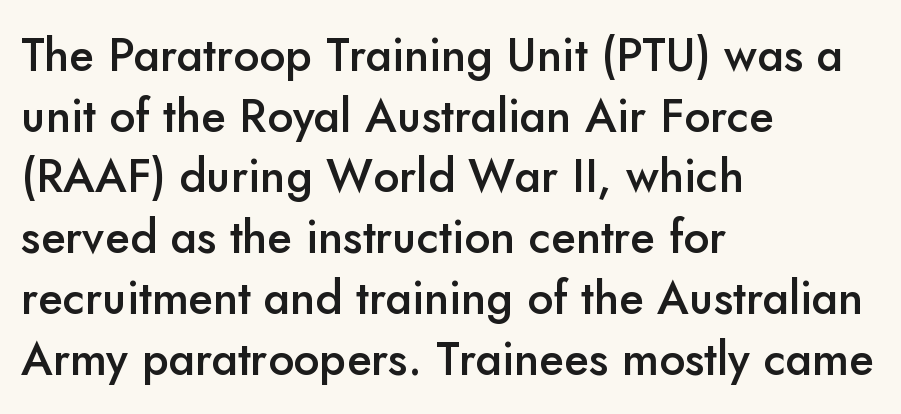
{"serif": "no", "italic": "no", "bold": "semi", "weight": "semibold", "width": "normal", "stroke_contrast": "low", "x_height": "small", "monospaced": "no", "underline": "no", "align": "left", "line_spacing": "normal", "line_spacing_ratio": 1.32, "letter_spacing": "normal", "letter_spacing_em": 0.0, "glyph_px": 46}
